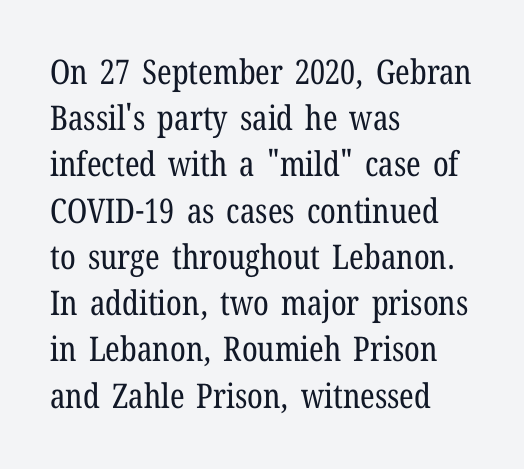
The image shows 34 px regular-weight, condensed serif type, upright; set left-aligned, normal line spacing (1.36x), normal letter spacing, not underlined; low stroke contrast and a medium x-height.
